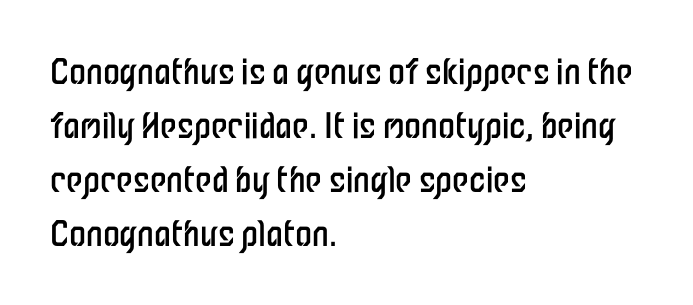
{"serif": "no", "italic": "no", "bold": "no", "weight": "regular", "width": "condensed", "stroke_contrast": "low", "x_height": "medium", "monospaced": "no", "underline": "no", "align": "left", "line_spacing": "normal", "line_spacing_ratio": 1.59, "letter_spacing": "normal", "letter_spacing_em": 0.0, "glyph_px": 34}
